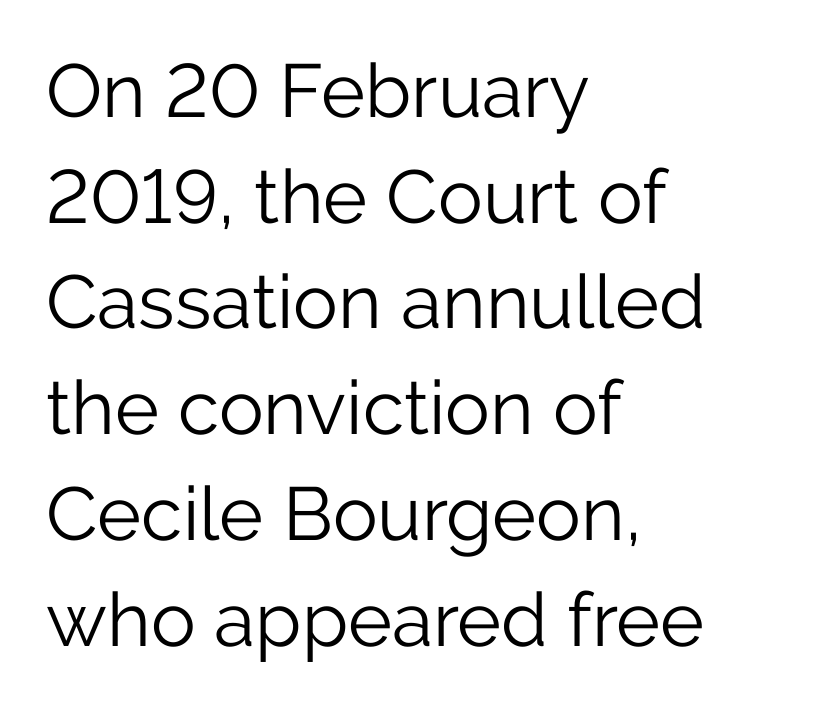
Q: Is the text bold? A: No.
Q: Is the text italic (slanted)? A: No, it is upright.
Q: Is the typeface a serif or a sans-serif typeface? A: Sans-serif.
Q: Is the text underlined? A: No.
Q: How is the paragraph aligned? A: Left-aligned.
Q: Is the spacing between letters normal or unusually wide? A: Normal.
Q: Is the spacing between lines tight, normal or loose? A: Normal.
Q: Width (condensed, normal, or wide)? A: Normal.
Q: Stroke contrast? A: Low.
Q: x-height? A: Medium.
Q: Monospaced? A: No.
